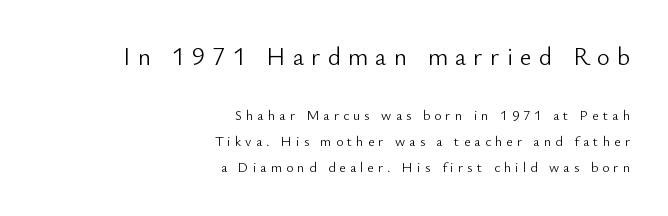
No letter is thick-stroked: the sample isn't bold. Typesetter's note — upper block bumped up in size, lower block left smaller. Nobody drew a line under any word here. Reading down the block, your eye finds every line finishing at a fixed right position. Tall strokes in this sample are plumb rather than angled. The tracking reads as deliberately expanded to a designer's eye.
